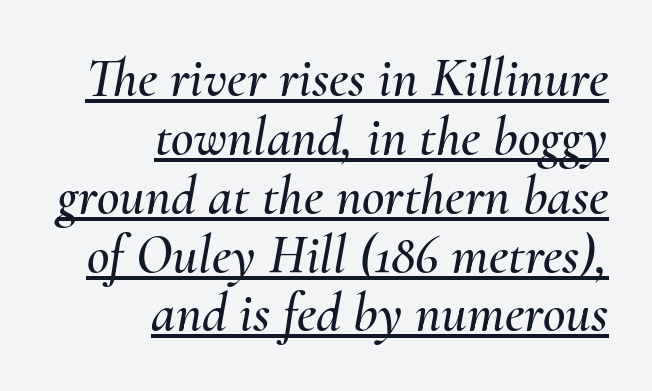
{"italic": "yes", "lean": "right", "slant_degrees": 10, "width": "normal", "stroke_contrast": "medium", "x_height": "small", "monospaced": "no", "underline": "yes", "align": "right", "line_spacing": "tight", "line_spacing_ratio": 1.07, "letter_spacing": "normal", "letter_spacing_em": 0.0, "glyph_px": 55}
